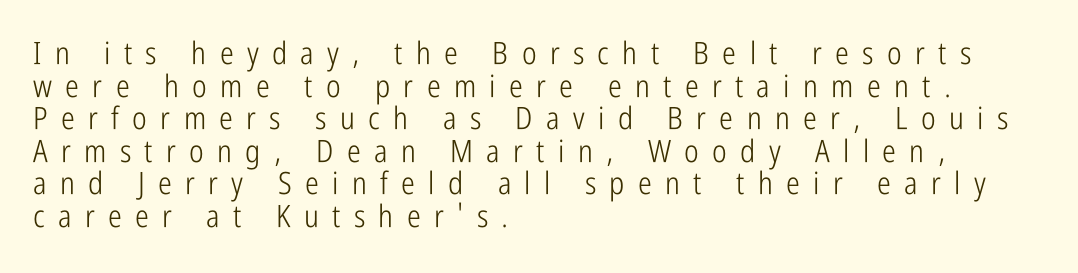
If you measured baseline to baseline, you'd find a short distance. The tracking jumps out immediately: characters are airy and widely separated. Characters remain perfectly vertical along every line. These lines are set flush left with a ragged right edge.
